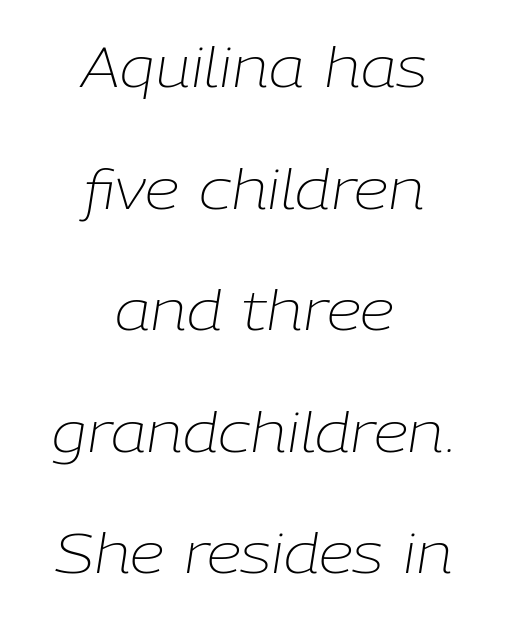
Teacher's note: observe the equal gaps on both sides — that is centered alignment. Airy leading. Students, note that the glyphs here touch the page at normal intervals. Here the designer chose a conventional face with non-uniform glyph widths. Would a proofreader flag this as italicized? Yes. A light-to-regular cut is what we see here.
